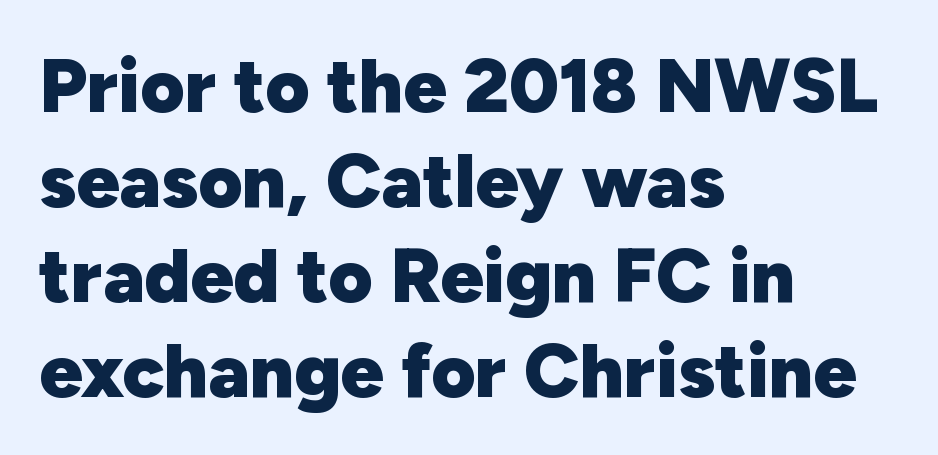
Q: Is the text bold? A: Yes.
Q: Is the text italic (slanted)? A: No, it is upright.
Q: Is the typeface a serif or a sans-serif typeface? A: Sans-serif.
Q: Is the text underlined? A: No.
Q: How is the paragraph aligned? A: Left-aligned.
Q: Is the spacing between letters normal or unusually wide? A: Normal.
Q: Is the spacing between lines tight, normal or loose? A: Normal.
Q: Width (condensed, normal, or wide)? A: Normal.
Q: Stroke contrast? A: Low.
Q: x-height? A: Medium.
Q: Monospaced? A: No.
